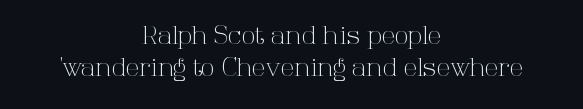
Unmarked baselines from the first word to the last. Every character sits straight up, as roman type does. The strokes are not fattened; the text isn't bold. Which margin do the lines hug? Neither — every line sits in the middle. Default kerning and tracking; the words read as compact shapes. The leading is moderate, giving the passage an even texture.
